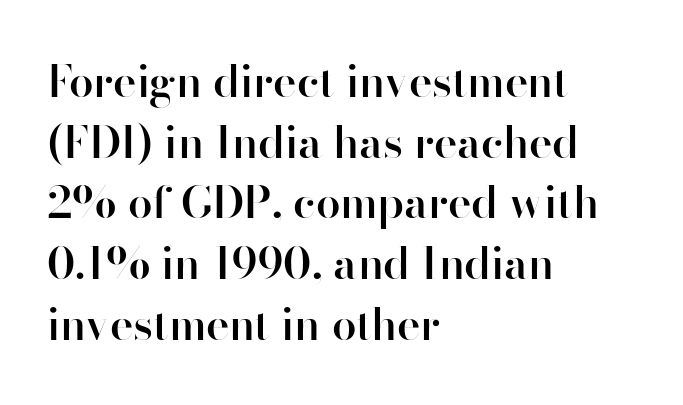
The image shows 44 px semibold sans-serif type, upright; set left-aligned, normal line spacing (1.38x), normal letter spacing, not underlined; high stroke contrast and a small x-height.
